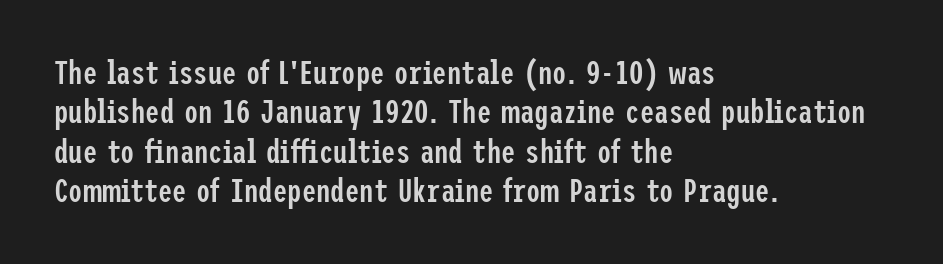
Type without underlining. This sample uses plain, unmodified letter spacing. In terms of posture, this sample is upright. Weight check: semibold — heavier than regular, not quite bold.
